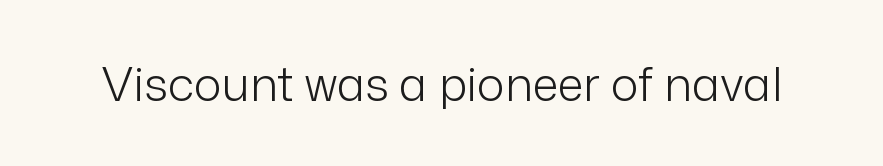
{"serif": "no", "italic": "no", "bold": "no", "weight": "light", "width": "normal", "stroke_contrast": "low", "x_height": "medium", "monospaced": "no", "underline": "no", "letter_spacing": "normal", "letter_spacing_em": 0.0, "glyph_px": 47}
